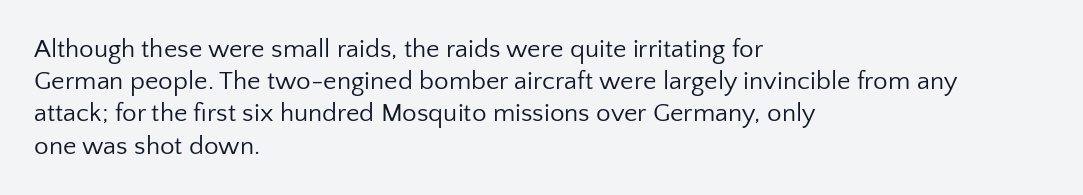
{"italic": "no", "bold": "no", "underline": "no", "align": "left", "line_spacing_ratio": 1.24, "letter_spacing": "normal", "letter_spacing_em": 0.0, "glyph_px": 26}
